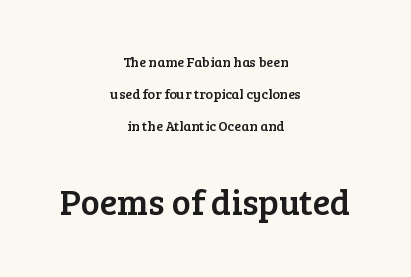
Spacing between characters is what you'd get straight out of the box. No italicization has been applied; the sample stays upright. The leading is generous, giving the passage an open texture. Only glyphs here, with clear space below each row. Caption: multi-line text, centered on the measure.
